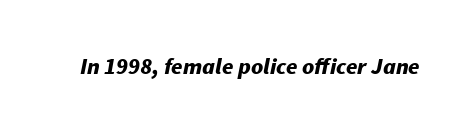
The image shows 23 px bold type, italic (leaning right); set normal letter spacing, not underlined.
